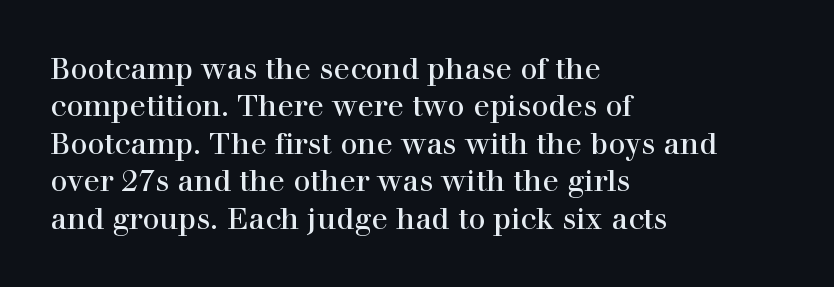
Q: Is the text italic (slanted)? A: No, it is upright.
Q: Is the typeface a serif or a sans-serif typeface? A: Serif.
Q: Is the text underlined? A: No.
Q: How is the paragraph aligned? A: Left-aligned.
Q: Is the spacing between letters normal or unusually wide? A: Normal.
Q: Is the spacing between lines tight, normal or loose? A: Normal.
Q: Width (condensed, normal, or wide)? A: Normal.
Q: x-height? A: Medium.
Q: Monospaced? A: No.
